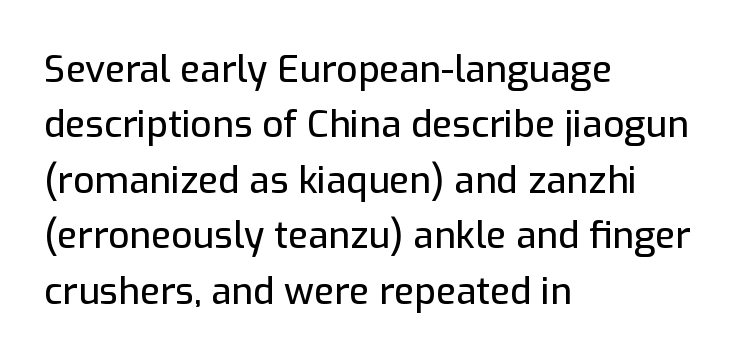
These lines are rendered in a variable-pitch font. A student would call this left alignment; a typographer would say flush left, rag right. Check under the words: just untouched page. The rows are spaced the way most documents space them.
